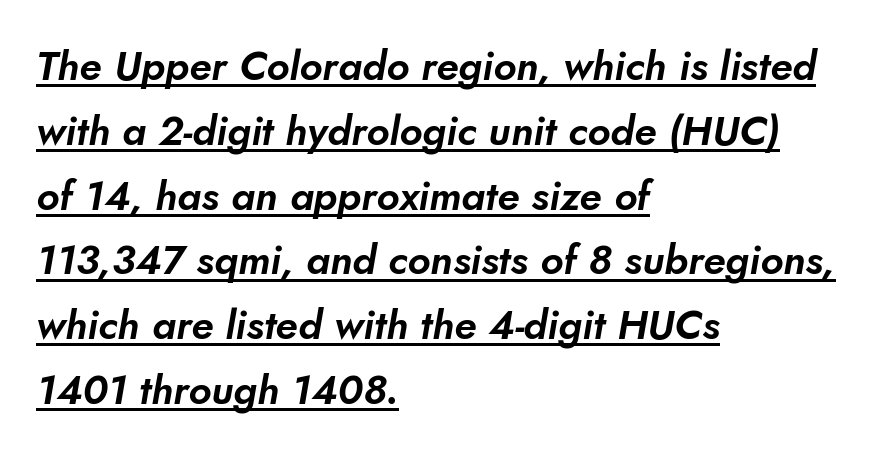
{"serif": "no", "width": "normal", "stroke_contrast": "low", "x_height": "small", "monospaced": "no", "underline": "yes", "align": "left", "line_spacing": "normal", "line_spacing_ratio": 1.58, "letter_spacing": "normal", "letter_spacing_em": 0.0, "glyph_px": 41}
